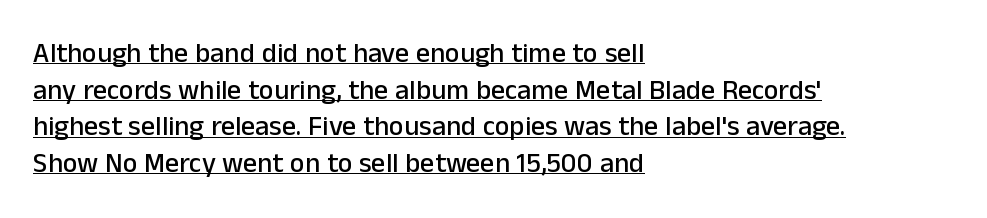
Q: Is the text italic (slanted)? A: No, it is upright.
Q: Is the typeface a serif or a sans-serif typeface? A: Sans-serif.
Q: Is the text underlined? A: Yes.
Q: How is the paragraph aligned? A: Left-aligned.
Q: Is the spacing between letters normal or unusually wide? A: Normal.
Q: Is the spacing between lines tight, normal or loose? A: Normal.
Q: Width (condensed, normal, or wide)? A: Normal.
Q: Stroke contrast? A: Low.
Q: x-height? A: Medium.
Q: Monospaced? A: No.
